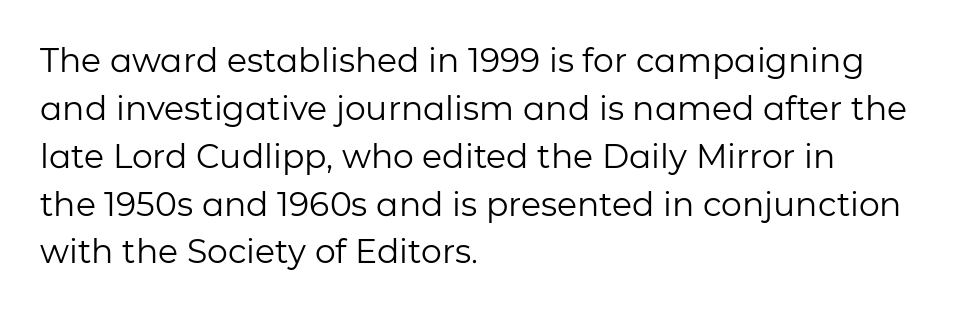
Casual observation: everything's shoved over to the left. Classification — sans serif. The typography opts for an upright posture over an oblique one. Here the designer chose a conventional face with non-uniform glyph widths. The rendering uses a moderate line-height, typical for paragraphs.
